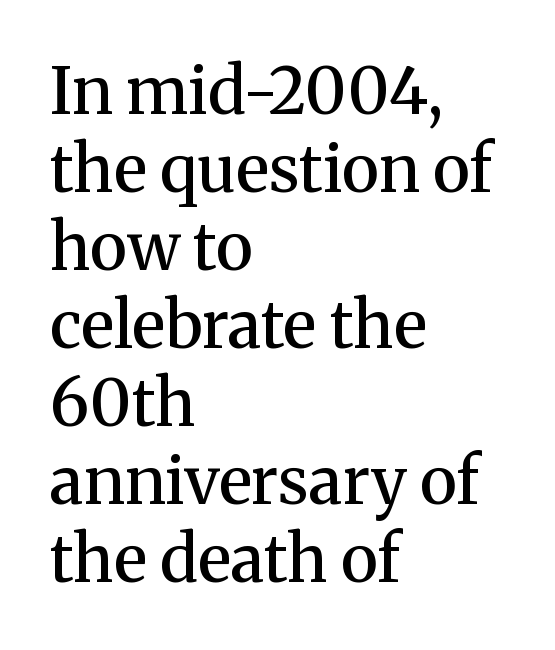
{"serif": "yes", "italic": "no", "bold": "semi", "weight": "semibold", "width": "normal", "stroke_contrast": "medium", "x_height": "medium", "monospaced": "no", "underline": "no", "align": "left", "line_spacing_ratio": 1.2, "letter_spacing": "normal", "letter_spacing_em": 0.0, "glyph_px": 65}
